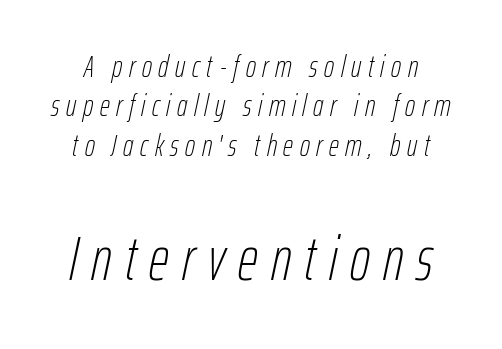
Q: Is the text bold? A: No.
Q: Is the text italic (slanted)? A: Yes, it leans right by about 12 degrees.
Q: Is the text underlined? A: No.
Q: Is the spacing between letters normal or unusually wide? A: Unusually wide.
Q: Is the spacing between lines tight, normal or loose? A: Normal.
Q: Which block of text is set in a larger size, the first (top) or the second (bottom)? A: The second (bottom) one.
Q: Width (condensed, normal, or wide)? A: Condensed.
Q: Stroke contrast? A: Low.
Q: x-height? A: Medium.
Q: Monospaced? A: No.
